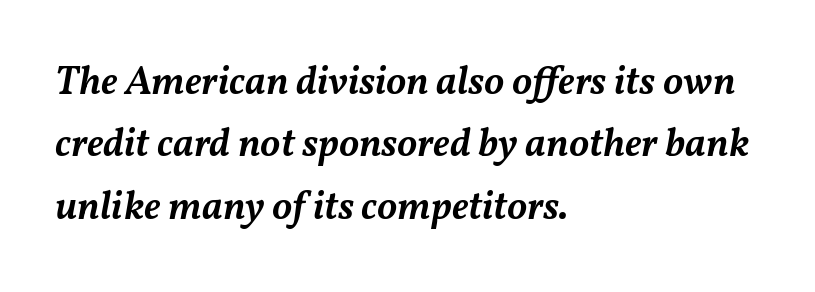
The horizontal fit of the characters is conventional and even. Beneath every word, the page is bare. Firm but not heavy-handed strokes: this text is semibold. The rendering uses a moderate line-height, typical for paragraphs.
